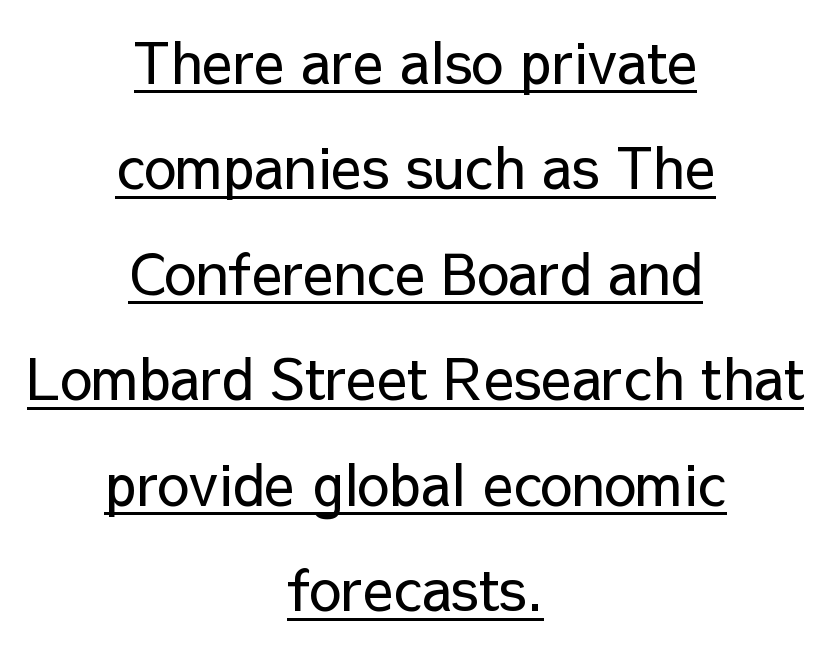
Q: Is the text bold? A: No.
Q: Is the text italic (slanted)? A: No, it is upright.
Q: Is the typeface a serif or a sans-serif typeface? A: Sans-serif.
Q: Is the text underlined? A: Yes.
Q: How is the paragraph aligned? A: Centered.
Q: Is the spacing between letters normal or unusually wide? A: Normal.
Q: Width (condensed, normal, or wide)? A: Normal.
Q: Stroke contrast? A: Low.
Q: x-height? A: Medium.
Q: Monospaced? A: No.
